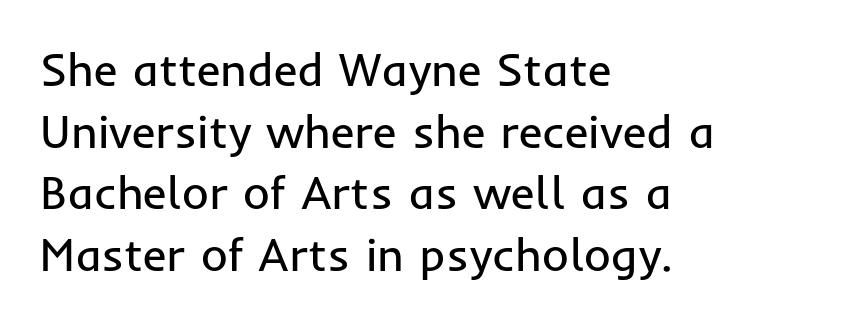
Note the varied advance widths — an 'i' is clearly narrower than an 'm'. The letterforms sit shoulder to shoulder at normal distance. Anything drawn beneath the words? Only blank space. The ragged edge is on the right, which tells us the setting is flush left. The lettering stays uniformly vertical, giving the passage a roman look. Normally led — the rows are evenly, conventionally spaced.
